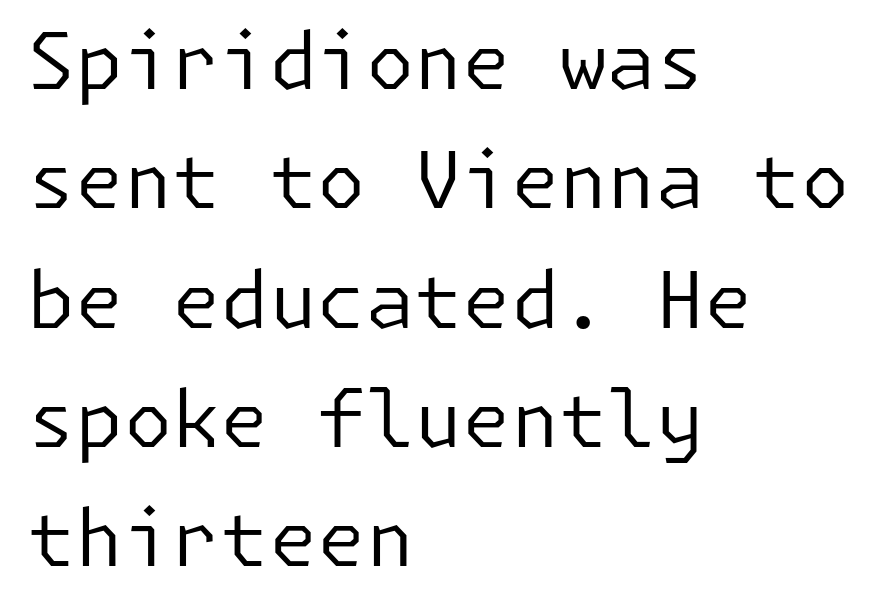
The font's upright variant was chosen for this text. The rag falls on the right side of this text block. The area under the type is left untouched. These glyphs show unthickened strokes, regular width or finer.
